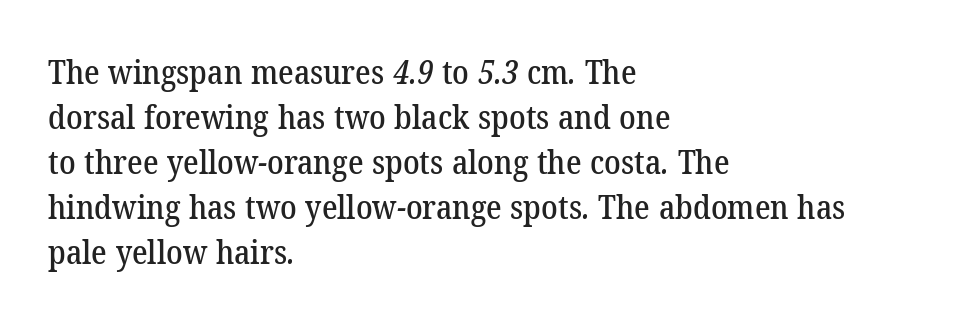
A normal amount of white space separates one row of letters from the next. No word sits above an underline. The passage shown is typed in a proportional face where columns would drift. I'd call this a serif setting — the letters wear small feet.
